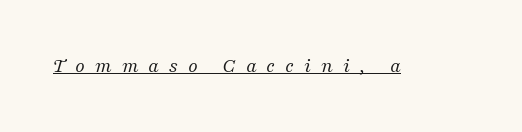
Q: Is the text bold? A: No.
Q: Is the text italic (slanted)? A: Yes, it leans right by about 16 degrees.
Q: Is the text underlined? A: Yes.
Q: Is the spacing between letters normal or unusually wide? A: Unusually wide.
